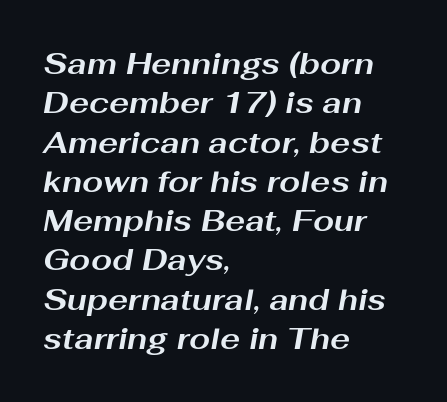
The image shows 30 px bold, wide type, italic (leaning right); set left-aligned, normal line spacing (1.31x), normal letter spacing, not underlined; medium stroke contrast and a medium x-height.
